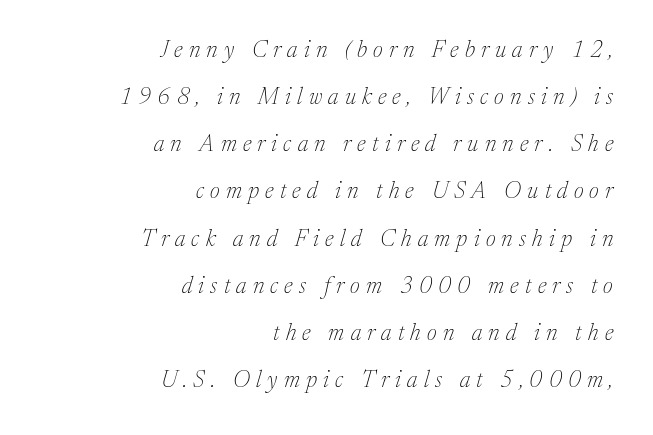
{"italic": "yes", "lean": "right", "slant_degrees": 17, "bold": "no", "underline": "no", "align": "right", "line_spacing": "loose", "line_spacing_ratio": 2.05, "letter_spacing": "wide", "letter_spacing_em": 0.27, "glyph_px": 23}
